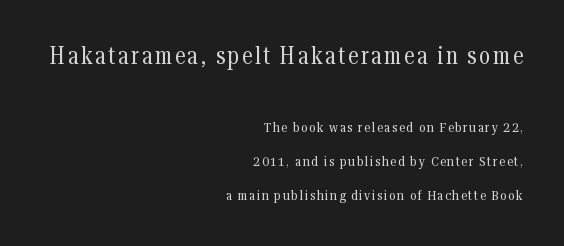
{"italic": "no", "bold": "no", "underline": "no", "align": "right", "line_spacing": "loose", "line_spacing_ratio": 2.44, "larger_block": "first", "size_ratio": 1.71, "glyph_px": 24}
